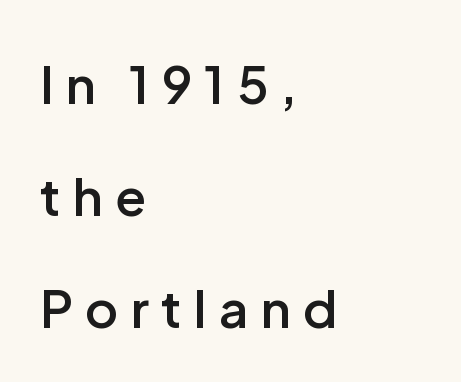
{"serif": "no", "italic": "no", "bold": "semi", "weight": "semibold", "width": "normal", "stroke_contrast": "low", "x_height": "medium", "monospaced": "no", "underline": "no", "align": "left", "line_spacing": "loose", "line_spacing_ratio": 2.2, "letter_spacing": "wide", "letter_spacing_em": 0.24, "glyph_px": 51}
